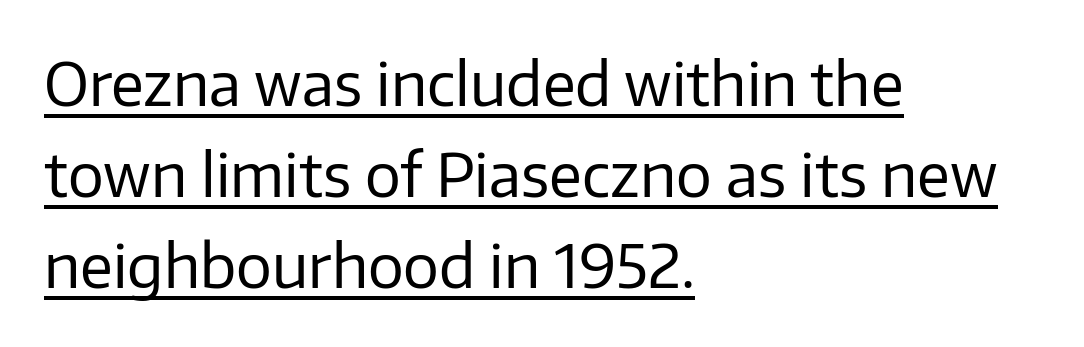
Q: Is the text bold? A: No.
Q: Is the text italic (slanted)? A: No, it is upright.
Q: Is the typeface a serif or a sans-serif typeface? A: Sans-serif.
Q: Is the text underlined? A: Yes.
Q: How is the paragraph aligned? A: Left-aligned.
Q: Is the spacing between letters normal or unusually wide? A: Normal.
Q: Is the spacing between lines tight, normal or loose? A: Normal.
Q: Width (condensed, normal, or wide)? A: Normal.
Q: Stroke contrast? A: Low.
Q: x-height? A: Medium.
Q: Monospaced? A: No.
